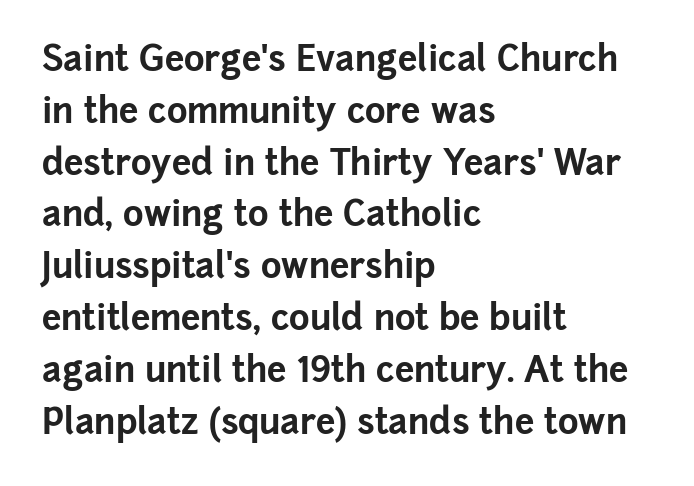
Alignment: flush left. Heft: maximum for text — a bold. The block of text has a typical density, with ordinary space between rows. The gap between lines stays unmarked.
